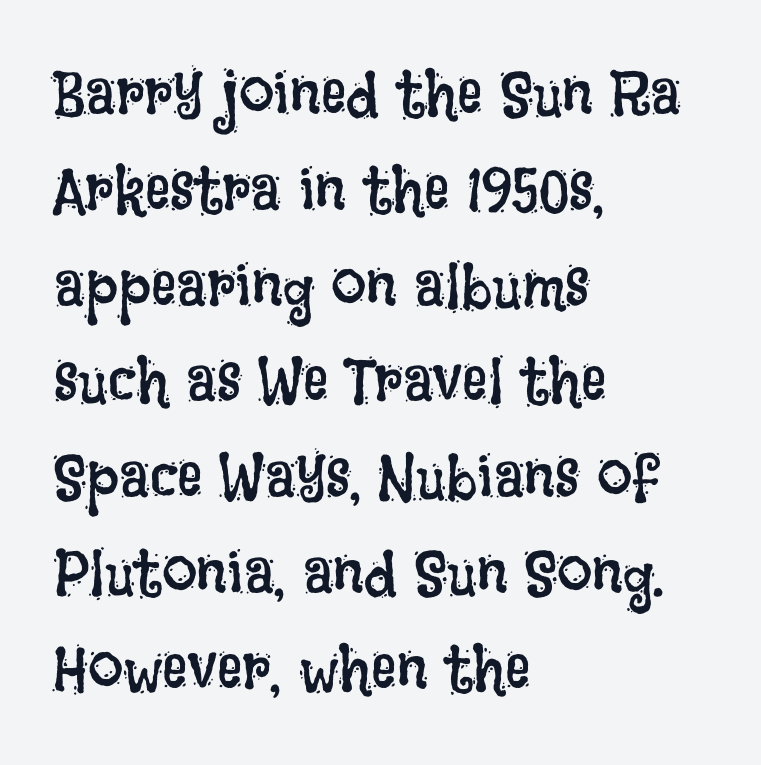
The image shows 63 px regular-weight, condensed type, upright; set left-aligned, normal line spacing (1.52x), normal letter spacing, not underlined; low stroke contrast and a large x-height.
